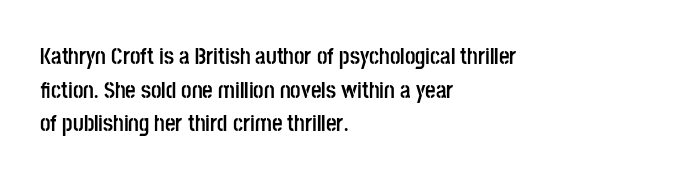
Each line starts at the same left margin while the right side varies. One glance says typical: line gaps are just what's usual. Nope, not italic — everything's standing straight. Plenty of ink on the page — the face is bold.
